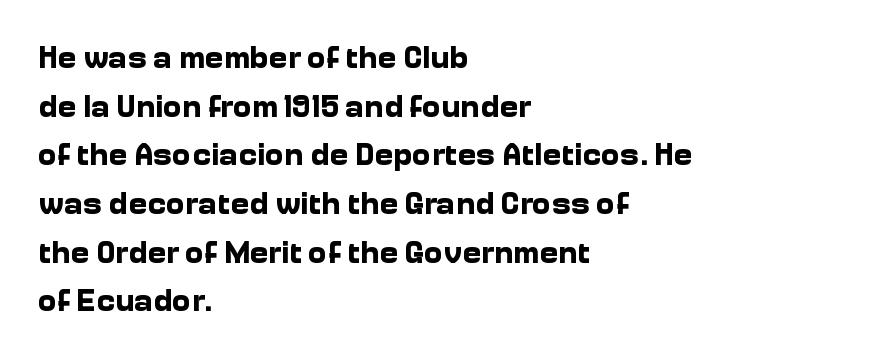
{"serif": "no", "italic": "no", "bold": "yes", "weight": "bold", "width": "normal", "stroke_contrast": "low", "x_height": "medium", "monospaced": "no", "underline": "no", "align": "left", "line_spacing": "normal", "line_spacing_ratio": 1.52, "letter_spacing": "normal", "letter_spacing_em": 0.0, "glyph_px": 32}
